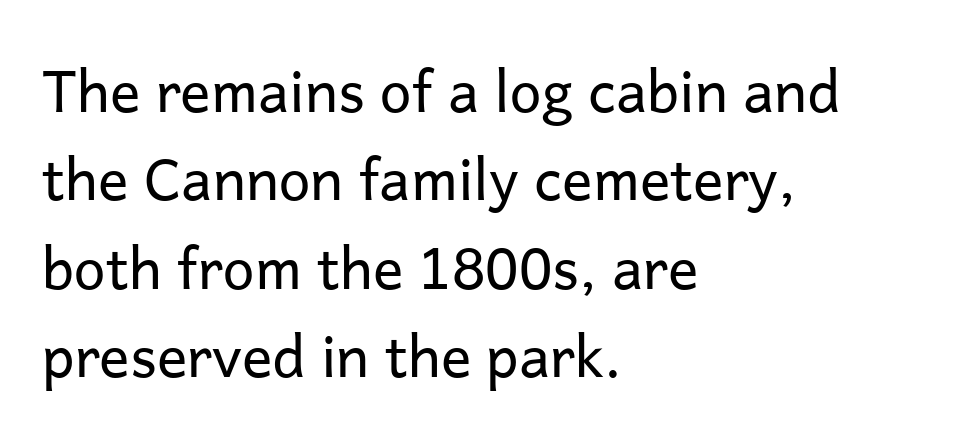
{"serif": "no", "italic": "no", "bold": "no", "weight": "regular", "width": "normal", "stroke_contrast": "low", "x_height": "medium", "monospaced": "no", "underline": "no", "align": "left", "line_spacing": "normal", "line_spacing_ratio": 1.55, "letter_spacing": "normal", "letter_spacing_em": 0.0, "glyph_px": 57}
